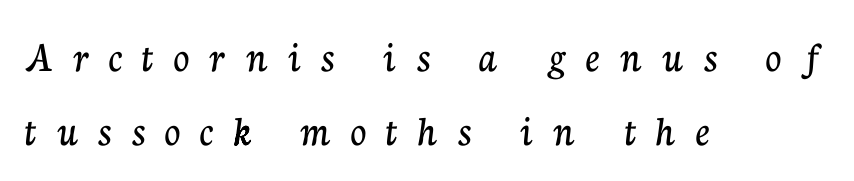
The image shows 44 px serif type; set left-aligned, normal line spacing (1.68x), unusually wide letter spacing (+0.46 em), not underlined; low stroke contrast and a medium x-height.
